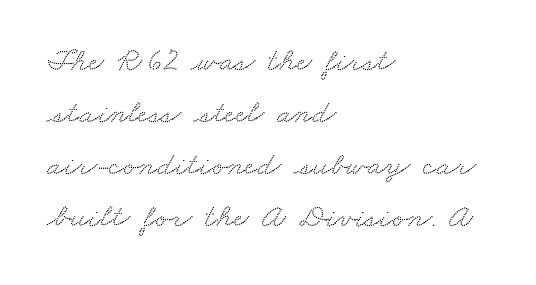
Only glyphs here, with clear space below each row. Each letter keeps its own natural width here, so spacing adapts to shape. Does the copy run flush right? No — it runs flush left. Reading down the column, the eye jumps a familiar distance to each next line.
